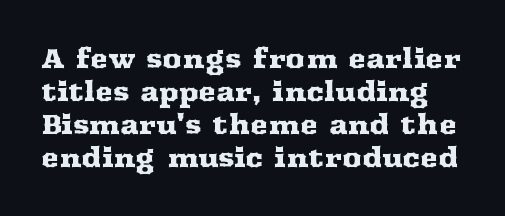
{"italic": "no", "underline": "no", "line_spacing_ratio": 1.22, "letter_spacing": "normal", "letter_spacing_em": 0.0, "glyph_px": 27}
